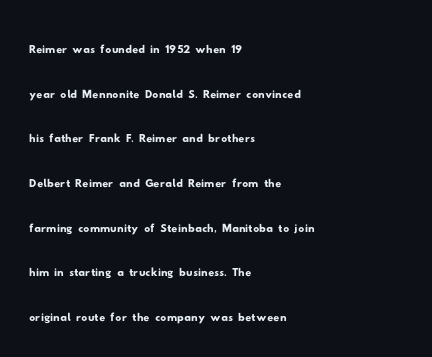
The image shows 30 px wide sans-serif type; set left-aligned, normal line spacing (1.49x), normal letter spacing, not underlined; low stroke contrast and a small x-height.
